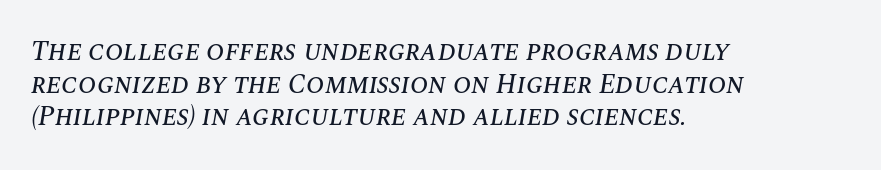
The image shows 27 px text type, italic (leaning right); set left-aligned, line spacing 1.21x, normal letter spacing, not underlined.
